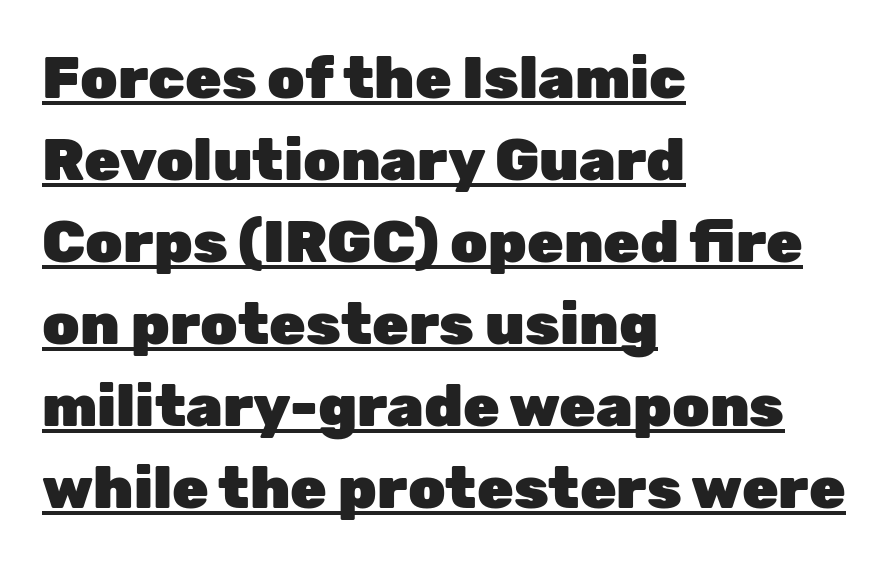
Every letter is thick-stroked: bold, no question. It's the straight-up-and-down kind of type. The rag falls on the right side of this text block. There is no visible air inserted between adjacent glyphs.
